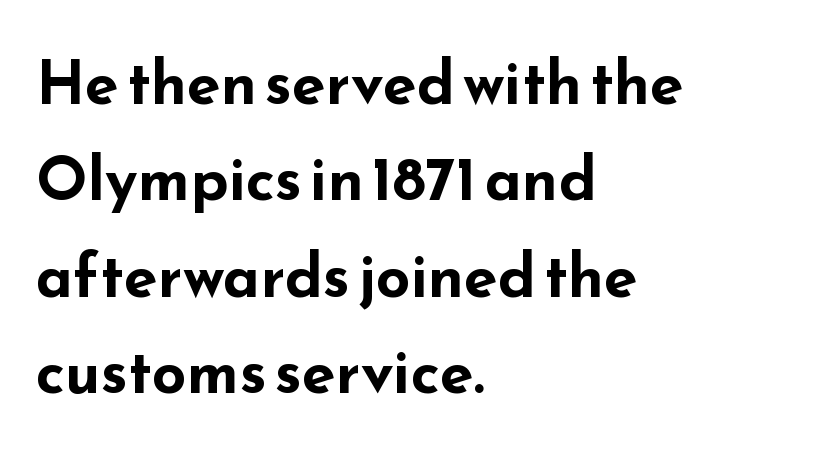
{"serif": "no", "italic": "no", "bold": "yes", "weight": "bold", "width": "wide", "stroke_contrast": "low", "x_height": "small", "monospaced": "no", "underline": "no", "align": "left", "line_spacing": "normal", "line_spacing_ratio": 1.58, "letter_spacing": "normal", "letter_spacing_em": 0.0, "glyph_px": 61}
